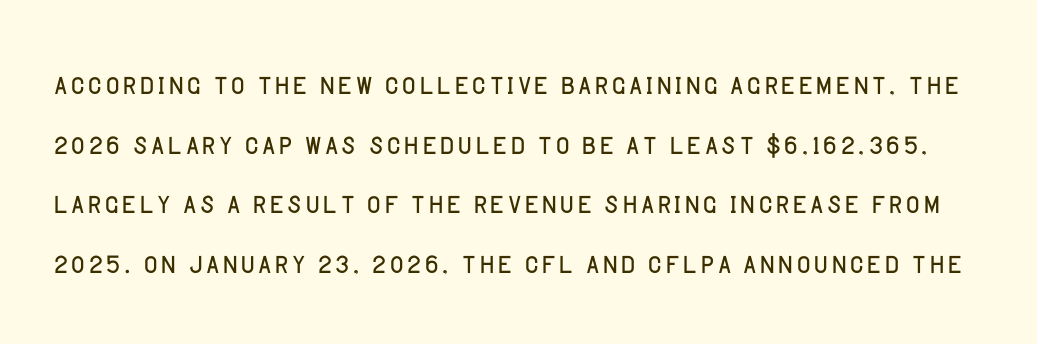
The image shows 38 px light sans-serif type, upright; set normal line spacing (1.57x), normal letter spacing, not underlined; low stroke contrast and a large x-height.
